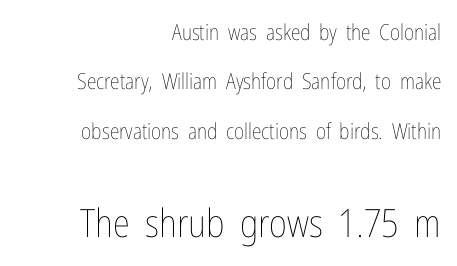
The image shows 39 px thin, condensed type, upright; set right-aligned, loose line spacing (2.24x), normal letter spacing, not underlined; the second (bottom) block is 1.77x larger; low stroke contrast and a medium x-height.
